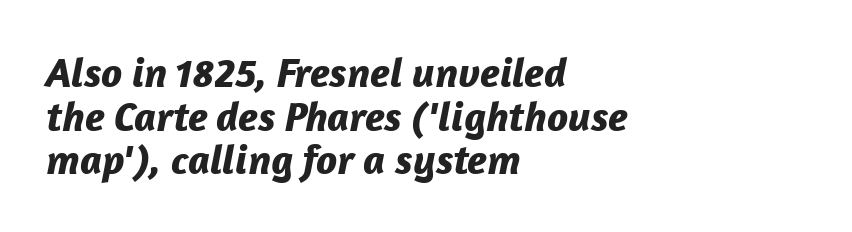
The image shows 42 px bold type, italic (leaning right); set left-aligned, tight line spacing (1.04x), normal letter spacing, not underlined; low stroke contrast and a medium x-height.
